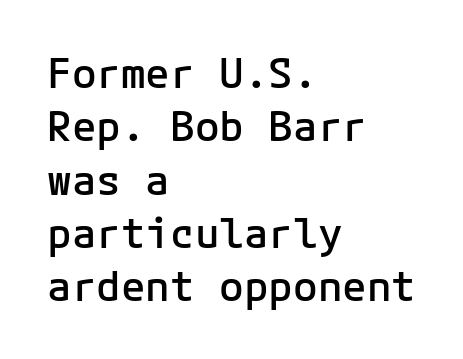
The image shows 41 px semibold sans-serif type, upright, monospaced; set left-aligned, normal line spacing (1.3x), normal letter spacing, not underlined; low stroke contrast and a medium x-height.
